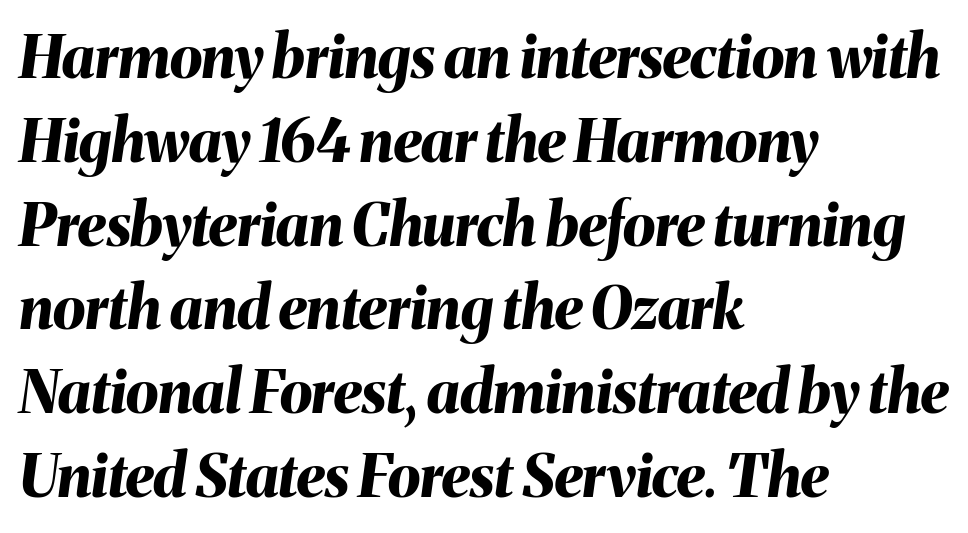
{"italic": "yes", "lean": "right", "slant_degrees": 8, "bold": "yes", "weight": "bold", "width": "normal", "stroke_contrast": "medium", "x_height": "medium", "monospaced": "no", "underline": "no", "align": "left", "line_spacing": "normal", "line_spacing_ratio": 1.42, "letter_spacing": "normal", "letter_spacing_em": 0.0, "glyph_px": 59}
